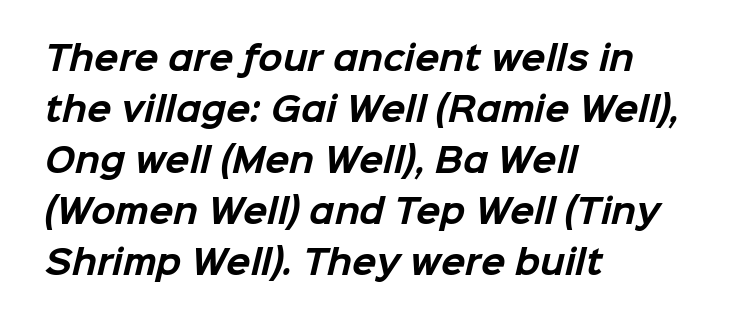
{"serif": "no", "bold": "yes", "weight": "bold", "width": "normal", "stroke_contrast": "low", "x_height": "medium", "monospaced": "no", "underline": "no", "align": "left", "line_spacing": "normal", "line_spacing_ratio": 1.59, "letter_spacing": "normal", "letter_spacing_em": 0.0, "glyph_px": 32}
